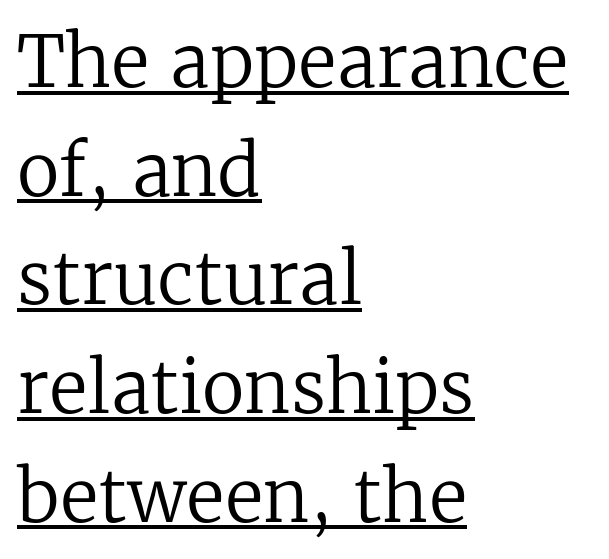
The image shows 71 px regular-weight serif type, upright; set left-aligned, normal line spacing (1.53x), normal letter spacing, underlined; low stroke contrast and a medium x-height.
